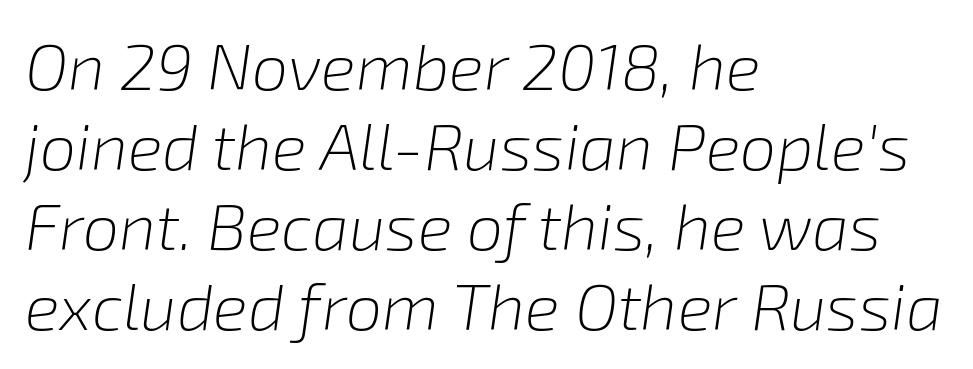
These lines are rendered in a variable-pitch font. The letterforms sit at book weight or below. There's an unmistakable incline to the writing here. Each line starts at the same left margin while the right side varies. Only glyphs here, with clear space below each row.
